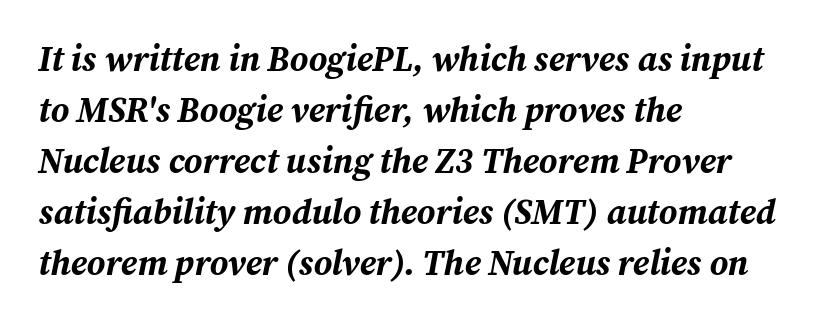
Q: Is the text bold? A: Yes.
Q: Is the text italic (slanted)? A: Yes, it leans right by about 12 degrees.
Q: Is the text underlined? A: No.
Q: How is the paragraph aligned? A: Left-aligned.
Q: Is the spacing between letters normal or unusually wide? A: Normal.
Q: Is the spacing between lines tight, normal or loose? A: Normal.
Q: Width (condensed, normal, or wide)? A: Normal.
Q: Stroke contrast? A: Medium.
Q: x-height? A: Medium.
Q: Monospaced? A: No.
